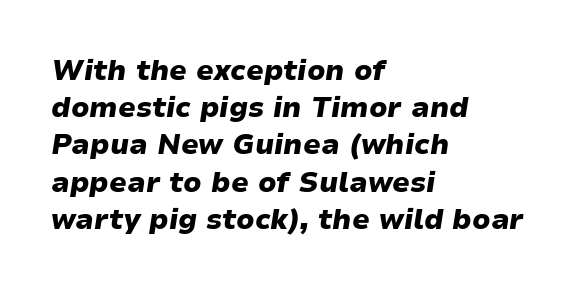
Q: Is the text bold? A: Yes.
Q: Is the text italic (slanted)? A: Yes, it leans right by about 9 degrees.
Q: Is the text underlined? A: No.
Q: How is the paragraph aligned? A: Left-aligned.
Q: Is the spacing between letters normal or unusually wide? A: Normal.
Q: Is the spacing between lines tight, normal or loose? A: Normal.
Q: Width (condensed, normal, or wide)? A: Wide.
Q: Stroke contrast? A: Low.
Q: x-height? A: Medium.
Q: Monospaced? A: No.
